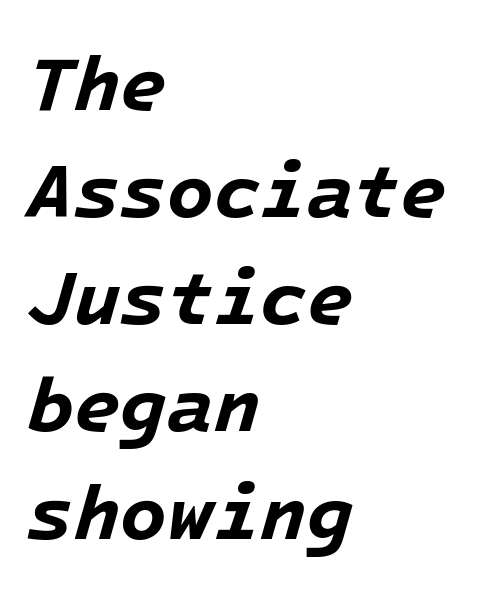
A normal amount of white space separates one row of letters from the next. Observe the ordinary spacing: letters are neighbours, not strangers. Heft: maximum for text — a bold. Rule under the text: the space is simply empty. The rendering anchors every line to the left-hand side.
